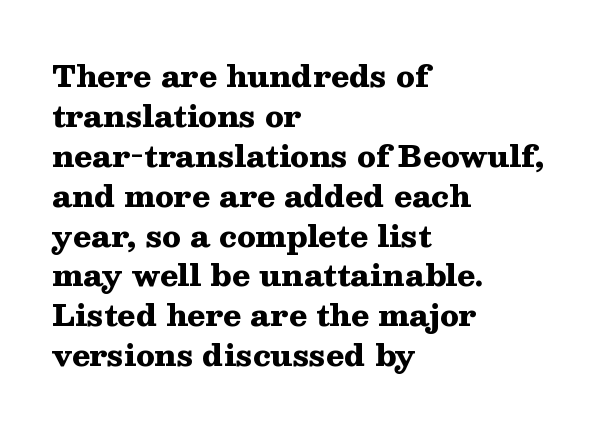
The image shows 30 px heavy, wide serif type, upright; set left-aligned, normal line spacing (1.33x), normal letter spacing, not underlined; medium stroke contrast and a medium x-height.
